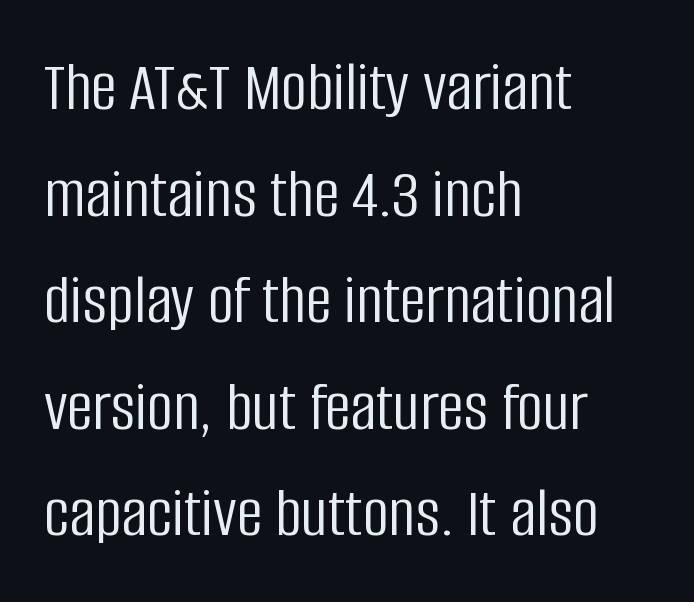
To sum up the face: it is a sans, with no serifs. Horizontally, the lines are justified to the leading edge only. Words appear dense and cohesive because spacing is normal. Unmarked baselines from the first word to the last.
